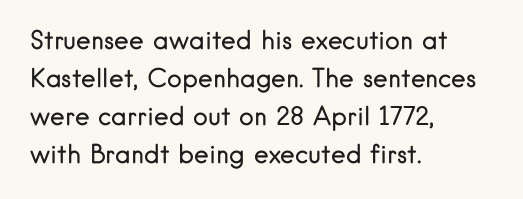
Q: Is the text bold? A: No.
Q: Is the text italic (slanted)? A: No, it is upright.
Q: Is the text underlined? A: No.
Q: How is the paragraph aligned? A: Left-aligned.
Q: Is the spacing between letters normal or unusually wide? A: Normal.
Q: Is the spacing between lines tight, normal or loose? A: Normal.
